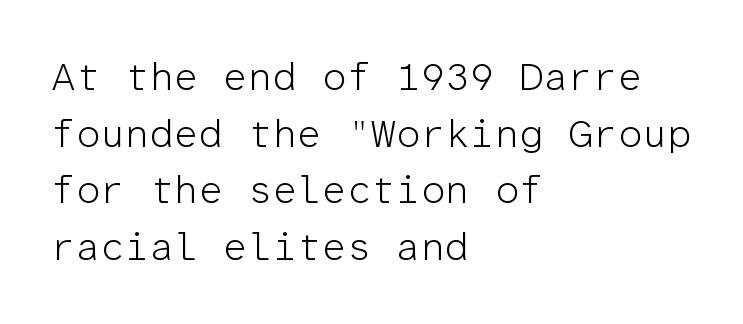
The image shows 39 px light sans-serif type, upright, monospaced; set left-aligned, normal line spacing (1.45x), normal letter spacing, not underlined; low stroke contrast and a medium x-height.
